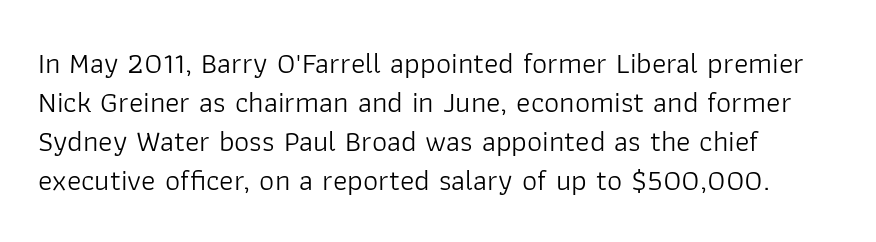
Q: Is the text bold? A: No.
Q: Is the text italic (slanted)? A: No, it is upright.
Q: Is the typeface a serif or a sans-serif typeface? A: Sans-serif.
Q: Is the text underlined? A: No.
Q: Is the spacing between letters normal or unusually wide? A: Normal.
Q: Is the spacing between lines tight, normal or loose? A: Normal.
Q: Width (condensed, normal, or wide)? A: Normal.
Q: Stroke contrast? A: Low.
Q: x-height? A: Medium.
Q: Monospaced? A: No.
